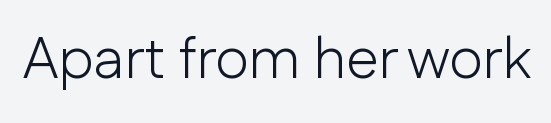
Serif or sans? Sans — the stroke terminals are bare. Has an underline been added? It has not. Do the characters align in a grid? No, the font is proportional. The type sits square on the baseline with zero lean. In terms of letterspacing, this is plain default setting.
